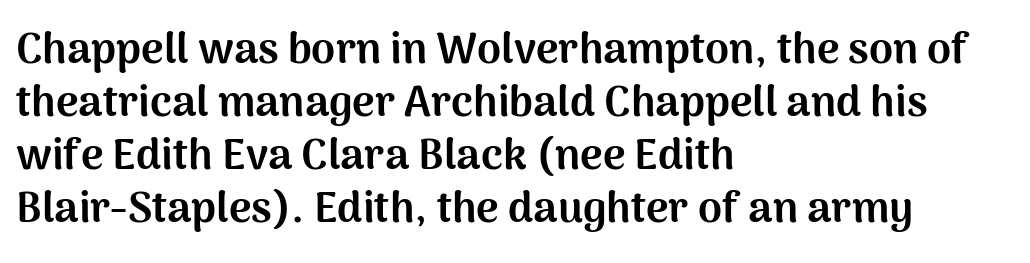
Q: Is the text bold? A: Yes.
Q: Is the text italic (slanted)? A: No, it is upright.
Q: Is the typeface a serif or a sans-serif typeface? A: Sans-serif.
Q: Is the text underlined? A: No.
Q: How is the paragraph aligned? A: Left-aligned.
Q: Is the spacing between letters normal or unusually wide? A: Normal.
Q: Width (condensed, normal, or wide)? A: Normal.
Q: Stroke contrast? A: Medium.
Q: x-height? A: Medium.
Q: Monospaced? A: No.
